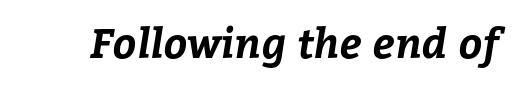
Q: Is the text bold? A: Yes.
Q: Is the text underlined? A: No.
Q: Is the spacing between letters normal or unusually wide? A: Normal.
Q: Width (condensed, normal, or wide)? A: Normal.
Q: Stroke contrast? A: Low.
Q: x-height? A: Medium.
Q: Monospaced? A: No.
